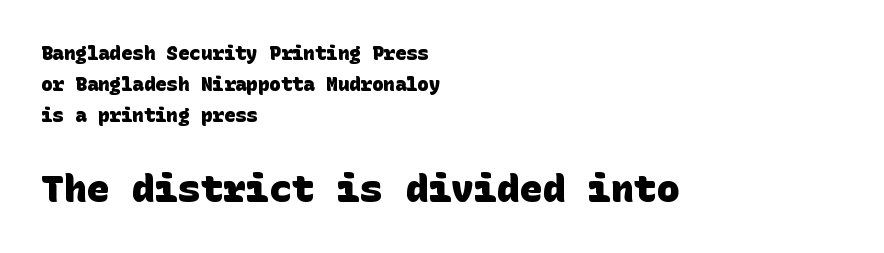
Q: Is the text bold? A: Yes.
Q: Is the typeface a serif or a sans-serif typeface? A: Sans-serif.
Q: Is the text underlined? A: No.
Q: How is the paragraph aligned? A: Left-aligned.
Q: Is the spacing between letters normal or unusually wide? A: Normal.
Q: Is the spacing between lines tight, normal or loose? A: Normal.
Q: Which block of text is set in a larger size, the first (top) or the second (bottom)? A: The second (bottom) one.
Q: Width (condensed, normal, or wide)? A: Normal.
Q: Stroke contrast? A: Low.
Q: x-height? A: Large.
